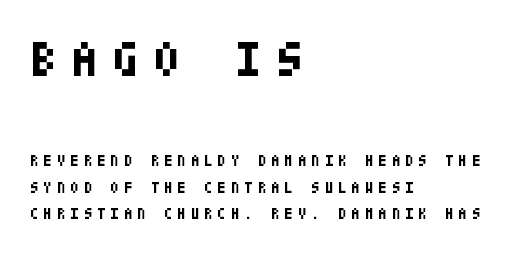
{"serif": "no", "italic": "no", "bold": "yes", "weight": "bold", "width": "condensed", "stroke_contrast": "low", "x_height": "large", "underline": "no", "align": "left", "line_spacing": "normal", "line_spacing_ratio": 1.67, "letter_spacing": "wide", "letter_spacing_em": 0.29, "larger_block": "first", "size_ratio": 3.06, "glyph_px": 49}
